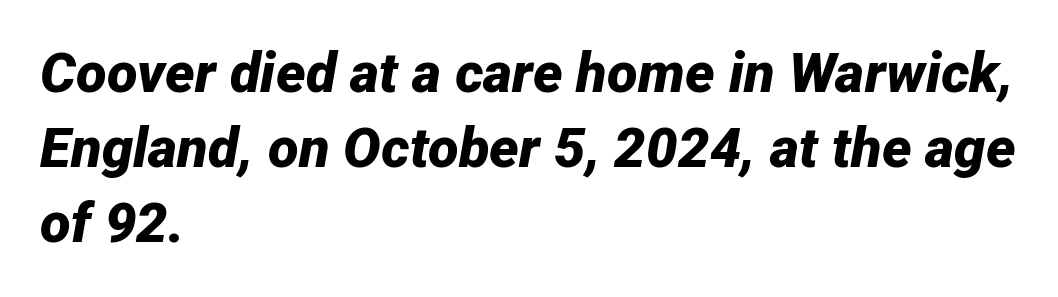
{"italic": "yes", "lean": "right", "slant_degrees": 12, "bold": "yes", "weight": "bold", "width": "normal", "stroke_contrast": "low", "x_height": "medium", "monospaced": "no", "underline": "no", "align": "left", "line_spacing": "normal", "line_spacing_ratio": 1.34, "letter_spacing": "normal", "letter_spacing_em": 0.0, "glyph_px": 56}
